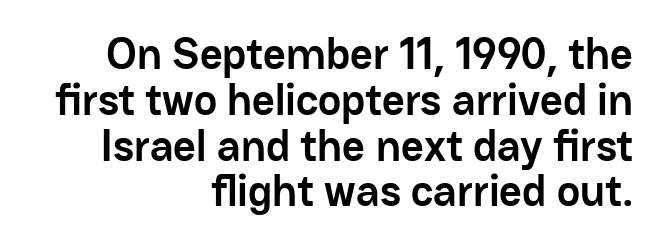
{"serif": "no", "italic": "no", "bold": "yes", "weight": "semibold", "width": "normal", "stroke_contrast": "low", "x_height": "medium", "monospaced": "no", "underline": "no", "align": "right", "line_spacing": "tight", "line_spacing_ratio": 1.04, "letter_spacing": "normal", "letter_spacing_em": 0.0, "glyph_px": 44}
